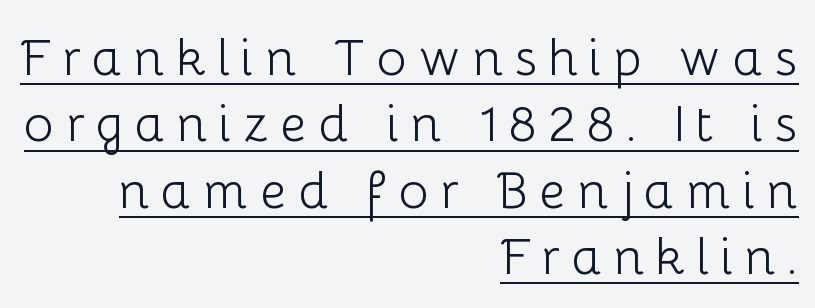
The image shows 51 px light sans-serif type, upright; set right-aligned, normal line spacing (1.3x), unusually wide letter spacing (+0.22 em), underlined; low stroke contrast and a medium x-height.
